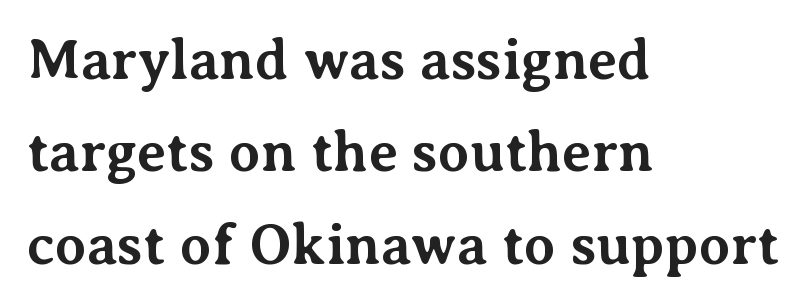
{"serif": "yes", "italic": "no", "bold": "yes", "weight": "bold", "width": "normal", "stroke_contrast": "medium", "x_height": "medium", "monospaced": "no", "underline": "no", "align": "left", "line_spacing": "normal", "line_spacing_ratio": 1.62, "letter_spacing": "normal", "letter_spacing_em": 0.0, "glyph_px": 57}
